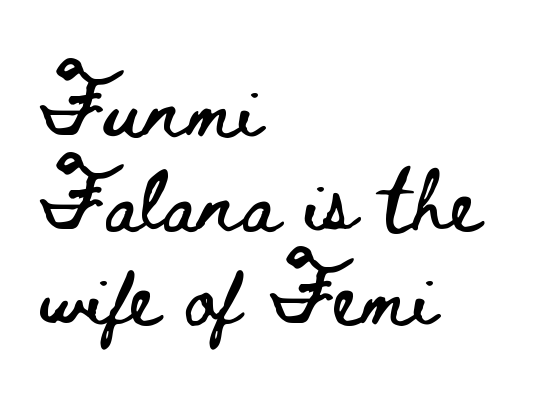
Honestly, there is no underline to notice here at all. Is this a fixed-width face? No — the glyphs have proportional, varying widths. The horizontal fit of the characters is conventional and even. Students, observe: this is what conventionally led text looks like.
